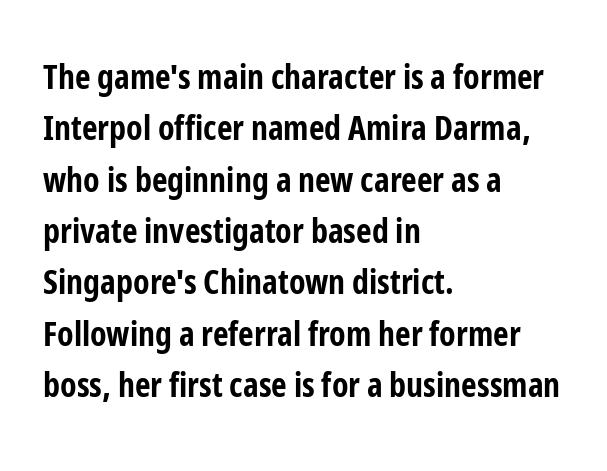
Q: Is the text bold? A: Yes.
Q: Is the text italic (slanted)? A: No, it is upright.
Q: Is the typeface a serif or a sans-serif typeface? A: Sans-serif.
Q: Is the text underlined? A: No.
Q: How is the paragraph aligned? A: Left-aligned.
Q: Is the spacing between letters normal or unusually wide? A: Normal.
Q: Is the spacing between lines tight, normal or loose? A: Normal.
Q: Width (condensed, normal, or wide)? A: Condensed.
Q: Stroke contrast? A: Low.
Q: x-height? A: Medium.
Q: Monospaced? A: No.
